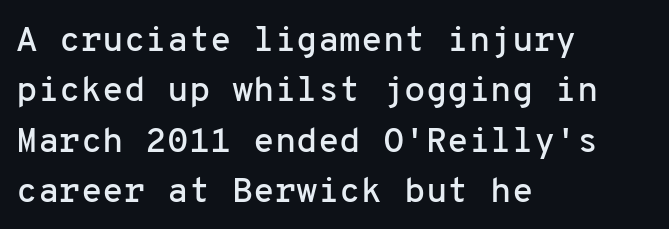
The image shows 35 px sans-serif type, upright, monospaced; set left-aligned, normal line spacing (1.44x), normal letter spacing, not underlined; low stroke contrast and a medium x-height.
